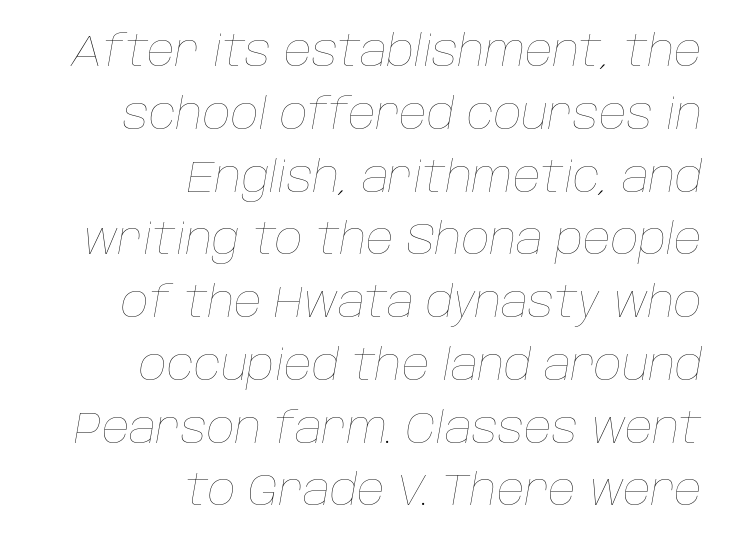
{"italic": "yes", "lean": "right", "slant_degrees": 10, "bold": "no", "weight": "thin", "width": "normal", "stroke_contrast": "low", "x_height": "large", "monospaced": "no", "underline": "no", "align": "right", "line_spacing": "normal", "line_spacing_ratio": 1.46, "letter_spacing": "normal", "letter_spacing_em": 0.0, "glyph_px": 43}
